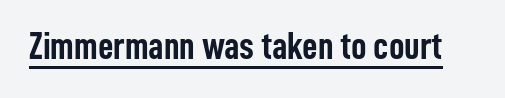
The image shows 38 px semibold, condensed sans-serif type, upright; set normal letter spacing, underlined; low stroke contrast and a medium x-height.
